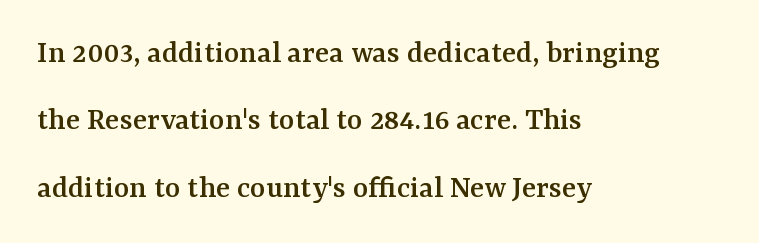
Q: Is the text italic (slanted)? A: No, it is upright.
Q: Is the typeface a serif or a sans-serif typeface? A: Serif.
Q: Is the text underlined? A: No.
Q: How is the paragraph aligned? A: Left-aligned.
Q: Is the spacing between letters normal or unusually wide? A: Normal.
Q: Is the spacing between lines tight, normal or loose? A: Loose.
Q: Width (condensed, normal, or wide)? A: Normal.
Q: Stroke contrast? A: Medium.
Q: x-height? A: Medium.
Q: Monospaced? A: No.
